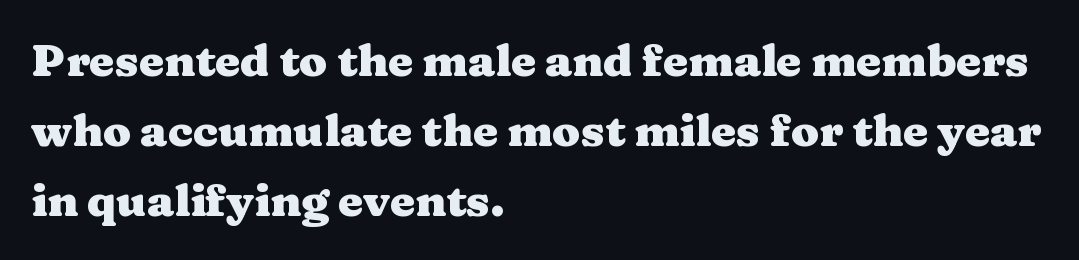
The image shows 45 px heavy, wide serif type, upright; set left-aligned, normal line spacing (1.56x), normal letter spacing, not underlined; medium stroke contrast and a medium x-height.
